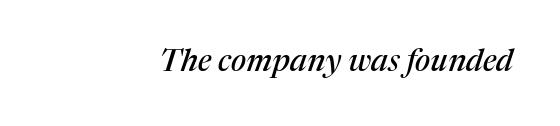
Q: Is the text italic (slanted)? A: Yes, it leans right by about 17 degrees.
Q: Is the typeface a serif or a sans-serif typeface? A: Serif.
Q: Is the text underlined? A: No.
Q: Is the spacing between letters normal or unusually wide? A: Normal.
Q: Width (condensed, normal, or wide)? A: Normal.
Q: Stroke contrast? A: Medium.
Q: x-height? A: Medium.
Q: Monospaced? A: No.
